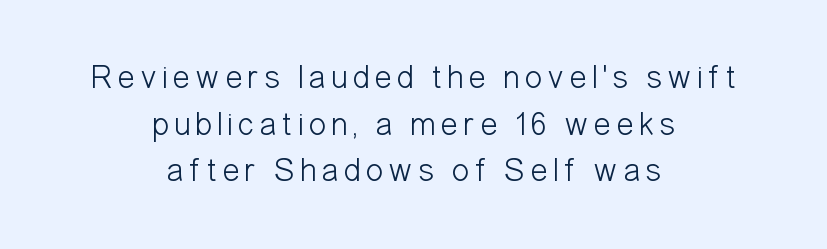
The image shows 33 px light, condensed sans-serif type, upright; set centered, normal line spacing (1.41x), not underlined; low stroke contrast and a medium x-height.
